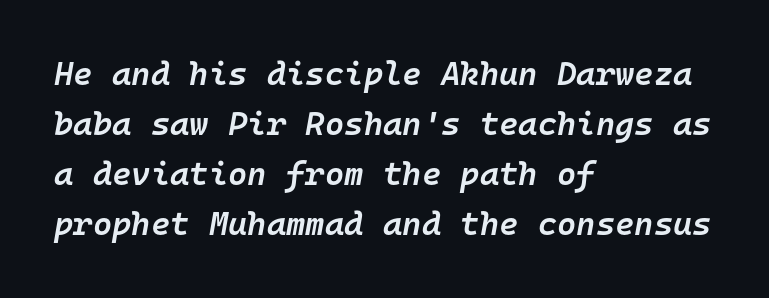
{"italic": "yes", "lean": "right", "slant_degrees": 10, "bold": "semi", "weight": "semibold", "width": "normal", "stroke_contrast": "low", "x_height": "medium", "monospaced": "yes", "underline": "no", "align": "left", "line_spacing": "normal", "line_spacing_ratio": 1.52, "letter_spacing": "normal", "letter_spacing_em": 0.0, "glyph_px": 33}
